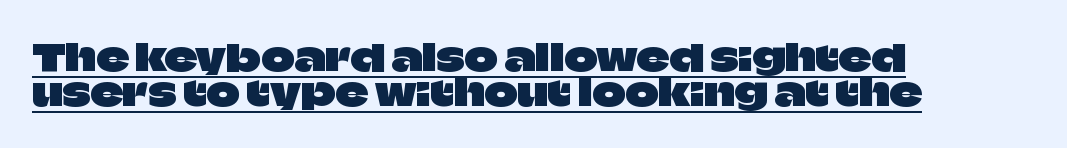
Stroke terminals: plain, sans-serif. Each line of the rendering has a horizontal stroke beneath the glyphs. You can tell it's not italic because the verticals are truly vertical. Notice how descenders almost collide with the ascenders below — that's tight leading.
